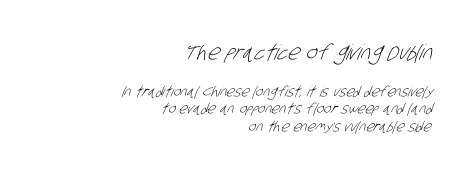
{"bold": "no", "underline": "no", "align": "right", "line_spacing_ratio": 1.22, "letter_spacing": "normal", "letter_spacing_em": 0.0, "larger_block": "first", "size_ratio": 1.5, "glyph_px": 21}
